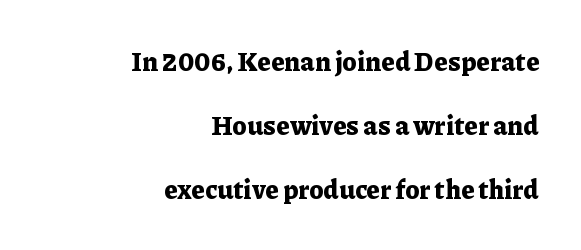
The image shows 26 px bold type, upright; set right-aligned, loose line spacing (2.46x), normal letter spacing, not underlined.
